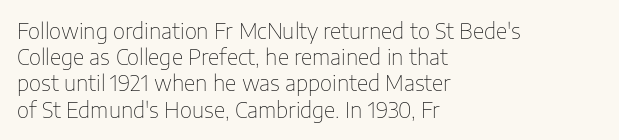
Does extra space separate the letters? No, they use regular spacing. Layout note: lines flush left. The area under the type is left untouched. This reads as an unemphasized weight, regular at the heaviest. This is roman type, the default non-slanted kind. Vertical spacing — default.
